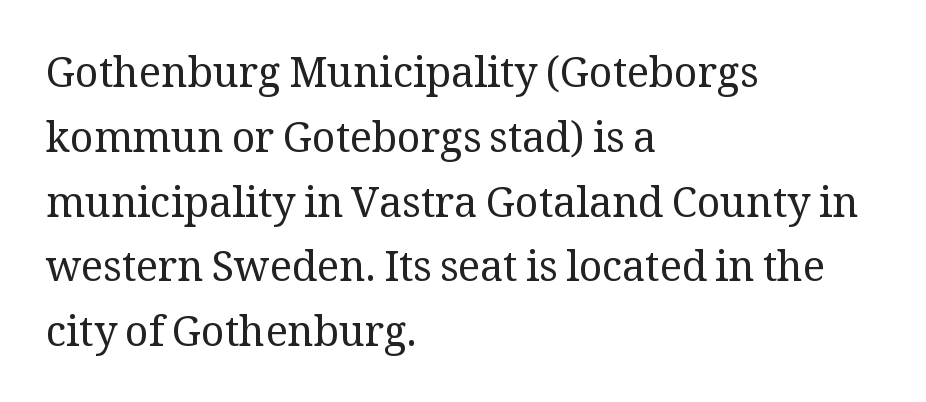
The image shows 41 px regular-weight serif type, upright; set left-aligned, normal line spacing (1.58x), normal letter spacing, not underlined; medium stroke contrast and a medium x-height.
